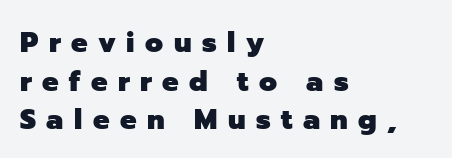
{"serif": "no", "italic": "no", "bold": "yes", "weight": "heavy", "width": "normal", "stroke_contrast": "low", "x_height": "medium", "monospaced": "no", "underline": "no", "align": "left", "line_spacing": "normal", "line_spacing_ratio": 1.33, "letter_spacing": "wide", "letter_spacing_em": 0.36, "glyph_px": 29}
